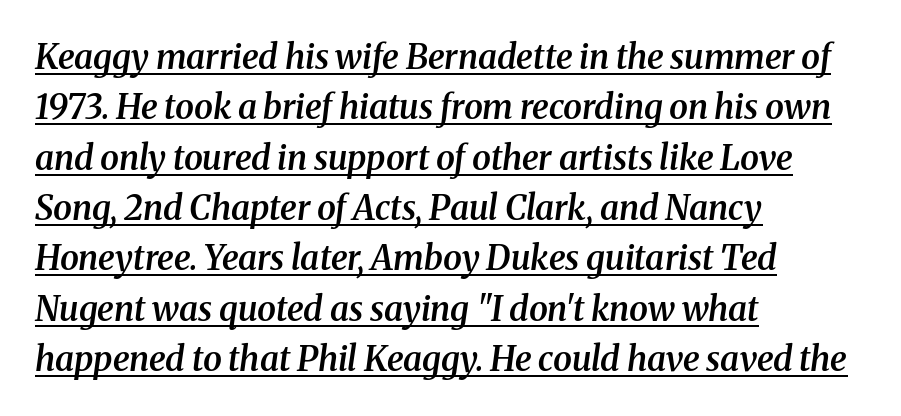
Q: Is the text bold? A: Semi-bold.
Q: Is the text italic (slanted)? A: Yes, it leans right by about 8 degrees.
Q: Is the typeface a serif or a sans-serif typeface? A: Serif.
Q: Is the text underlined? A: Yes.
Q: How is the paragraph aligned? A: Left-aligned.
Q: Is the spacing between letters normal or unusually wide? A: Normal.
Q: Is the spacing between lines tight, normal or loose? A: Normal.
Q: Width (condensed, normal, or wide)? A: Normal.
Q: Stroke contrast? A: Medium.
Q: x-height? A: Medium.
Q: Monospaced? A: No.
